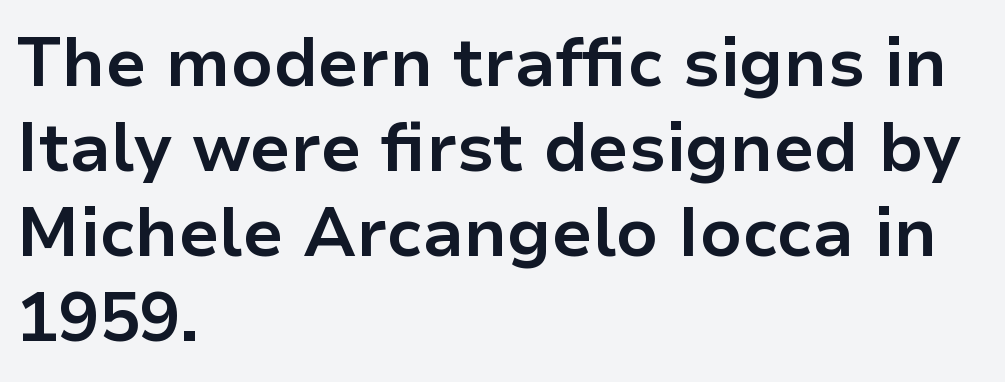
{"serif": "no", "italic": "no", "bold": "yes", "weight": "bold", "width": "normal", "stroke_contrast": "low", "x_height": "medium", "monospaced": "no", "underline": "no", "align": "left", "line_spacing": "normal", "line_spacing_ratio": 1.25, "letter_spacing": "normal", "letter_spacing_em": 0.0, "glyph_px": 68}
